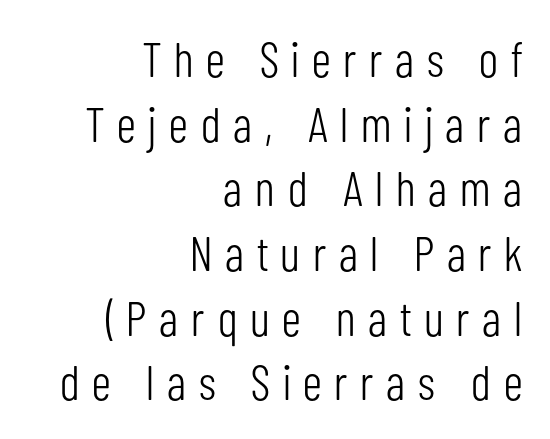
Q: Is the text bold? A: No.
Q: Is the text italic (slanted)? A: No, it is upright.
Q: Is the typeface a serif or a sans-serif typeface? A: Sans-serif.
Q: Is the text underlined? A: No.
Q: How is the paragraph aligned? A: Right-aligned.
Q: Is the spacing between letters normal or unusually wide? A: Unusually wide.
Q: Is the spacing between lines tight, normal or loose? A: Normal.
Q: Width (condensed, normal, or wide)? A: Condensed.
Q: Stroke contrast? A: Low.
Q: x-height? A: Medium.
Q: Monospaced? A: No.
